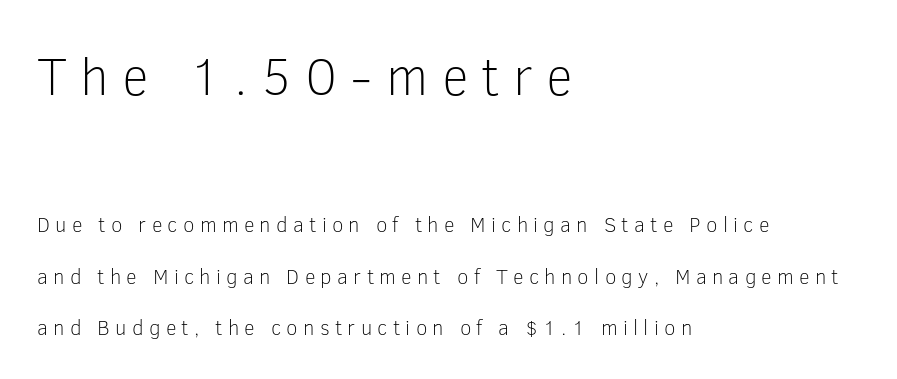
{"serif": "no", "italic": "no", "bold": "no", "weight": "light", "width": "normal", "stroke_contrast": "low", "x_height": "medium", "monospaced": "no", "underline": "no", "align": "left", "line_spacing": "loose", "line_spacing_ratio": 2.45, "letter_spacing": "wide", "letter_spacing_em": 0.25, "larger_block": "first", "size_ratio": 2.52, "glyph_px": 53}
